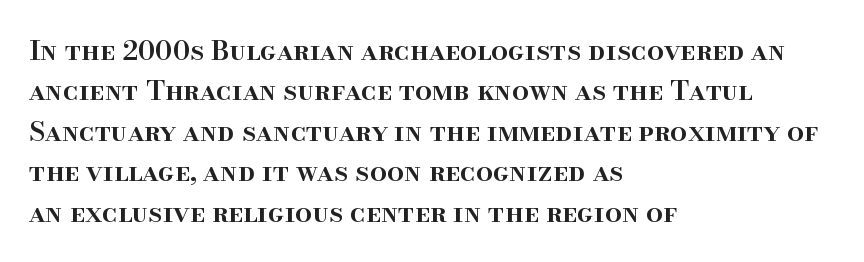
Q: Is the text bold? A: Semi-bold.
Q: Is the text italic (slanted)? A: No, it is upright.
Q: Is the text underlined? A: No.
Q: How is the paragraph aligned? A: Left-aligned.
Q: Is the spacing between letters normal or unusually wide? A: Normal.
Q: Is the spacing between lines tight, normal or loose? A: Normal.
